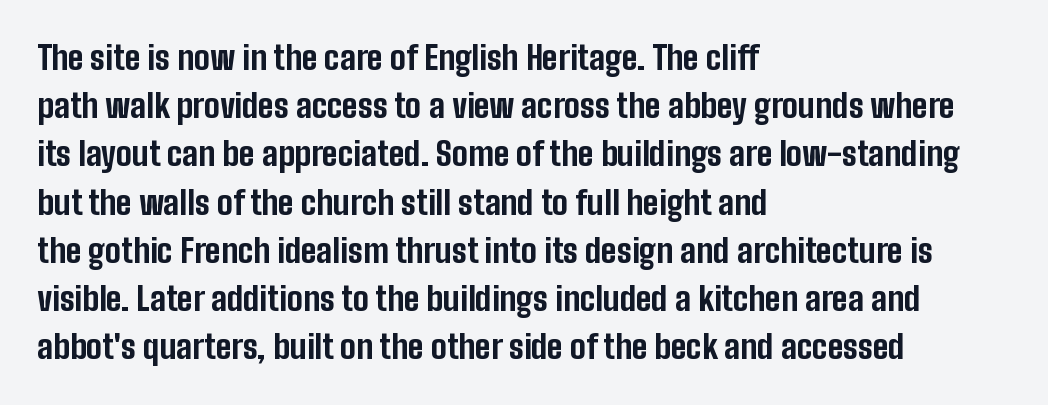
{"serif": "no", "italic": "no", "bold": "yes", "weight": "bold", "width": "condensed", "stroke_contrast": "low", "x_height": "medium", "monospaced": "no", "underline": "no", "align": "left", "line_spacing": "normal", "line_spacing_ratio": 1.46, "letter_spacing": "normal", "letter_spacing_em": 0.0, "glyph_px": 33}
